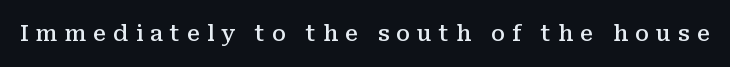
Inter-character spacing is expanded well beyond the font's built-in metrics. Just letters on the line, the space beneath them empty. Posture: vertical. Stems and bowls a touch heavier than normal — semibold.
